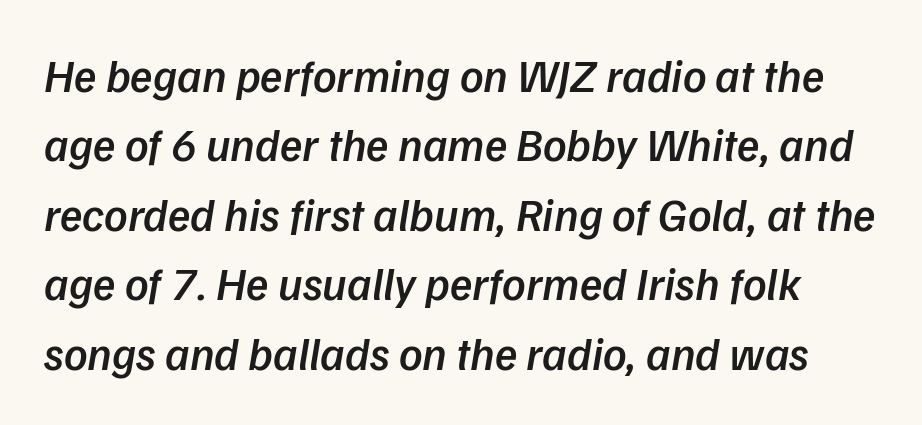
The tracking reads as untouched default to a designer's eye. Proportional: the letters do not fall into vertical columns. Note: no serifs on the glyphs. This block has exactly the height ordinary leading produces.
